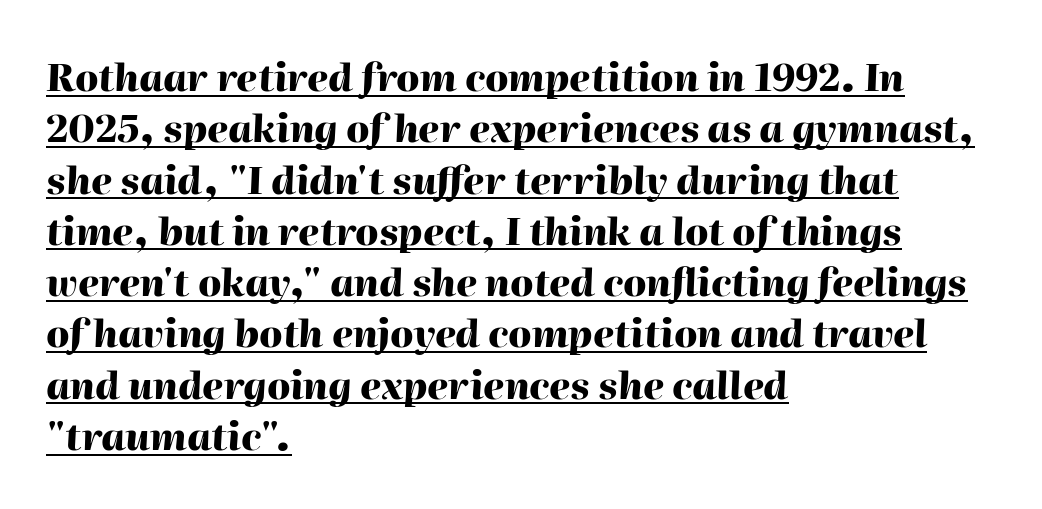
Q: Is the text bold? A: Yes.
Q: Is the text italic (slanted)? A: Yes, it leans right by about 2 degrees.
Q: Is the text underlined? A: Yes.
Q: How is the paragraph aligned? A: Left-aligned.
Q: Is the spacing between letters normal or unusually wide? A: Normal.
Q: Is the spacing between lines tight, normal or loose? A: Normal.
Q: Width (condensed, normal, or wide)? A: Normal.
Q: Stroke contrast? A: High.
Q: x-height? A: Medium.
Q: Monospaced? A: No.
